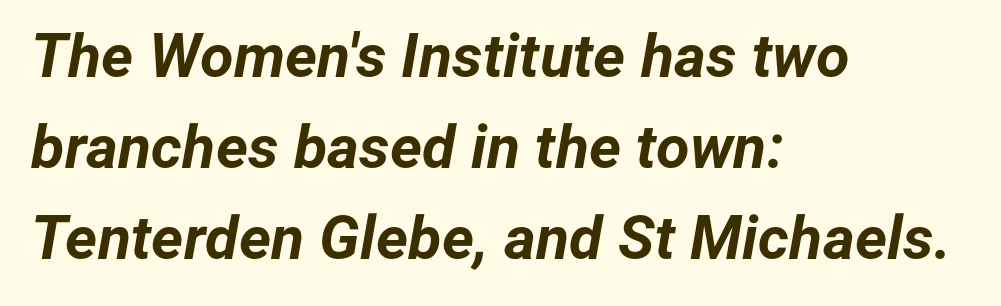
Characters are canted at an angle relative to the baseline's perpendicular. Varying glyph widths throughout — classic text-font behaviour. You could call the tracking neutral — neither tight nor loose. The leading is moderate, giving the passage an even texture. Reading down the block, your eye returns to a fixed left position each line. I'd describe the lettering as bold — thick and assertive.
